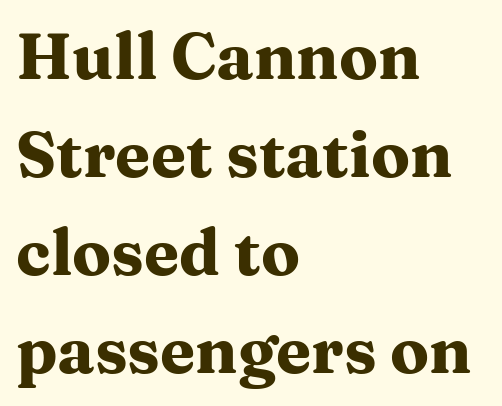
Each line starts at the same left margin while the right side varies. Leading matches the norm, producing a regular column. Regarding serifs, this sample has them. The gaps between neighbouring characters are ordinary and unremarkable. Think of a printed novel: that variable character pitch is what you see here. Plain, unruled lines of type.
